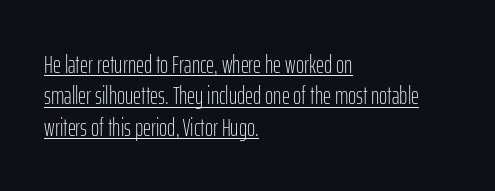
The image shows 25 px text type, upright; set left-aligned, normal line spacing (1.26x), normal letter spacing, underlined.
